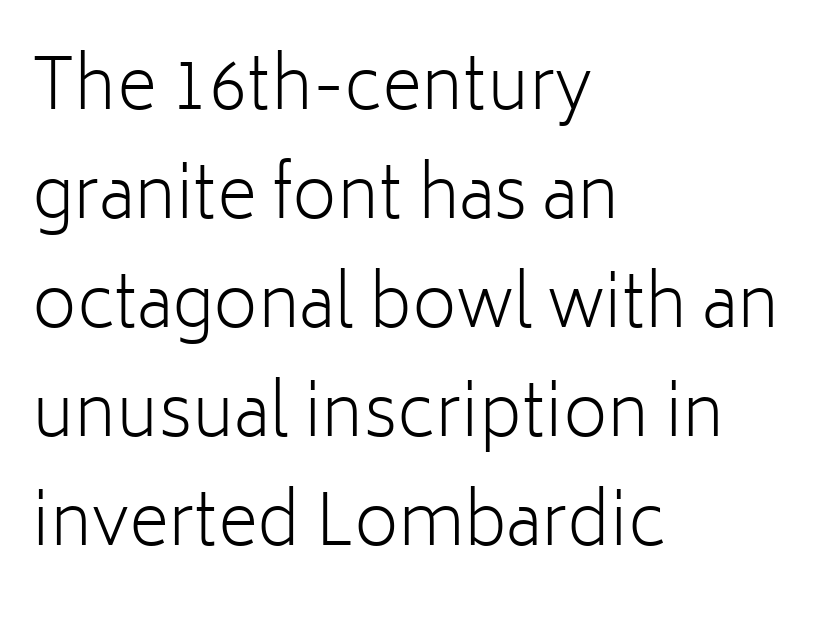
Q: Is the text bold? A: No.
Q: Is the text italic (slanted)? A: No, it is upright.
Q: Is the typeface a serif or a sans-serif typeface? A: Sans-serif.
Q: Is the text underlined? A: No.
Q: How is the paragraph aligned? A: Left-aligned.
Q: Is the spacing between letters normal or unusually wide? A: Normal.
Q: Is the spacing between lines tight, normal or loose? A: Normal.
Q: Width (condensed, normal, or wide)? A: Normal.
Q: Stroke contrast? A: Low.
Q: x-height? A: Medium.
Q: Monospaced? A: No.
